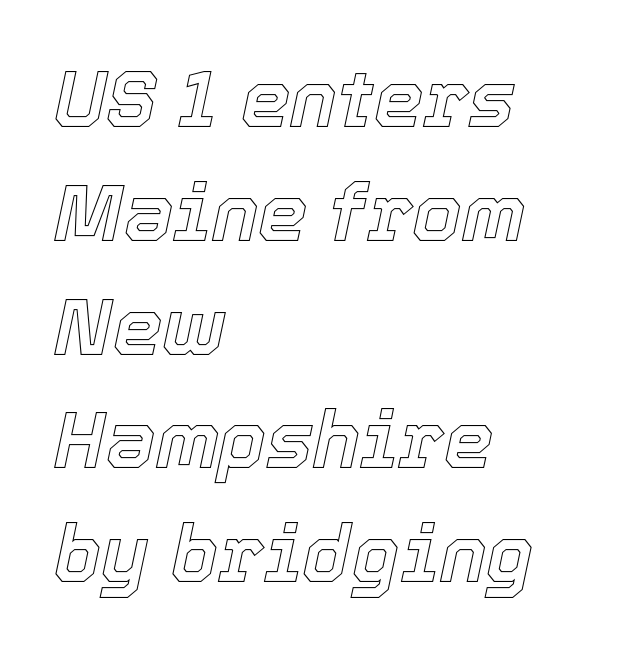
The image shows 79 px text type, italic (leaning right); set left-aligned, normal line spacing (1.44x), normal letter spacing, not underlined; a medium x-height.
